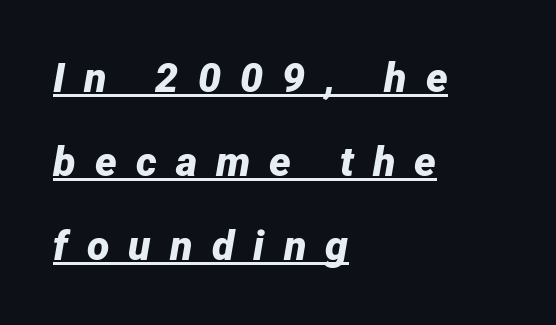
Q: Is the text bold? A: Yes.
Q: Is the text italic (slanted)? A: Yes, it leans right by about 12 degrees.
Q: Is the text underlined? A: Yes.
Q: How is the paragraph aligned? A: Left-aligned.
Q: Is the spacing between letters normal or unusually wide? A: Unusually wide.
Q: Is the spacing between lines tight, normal or loose? A: Loose.
Q: Width (condensed, normal, or wide)? A: Normal.
Q: Stroke contrast? A: Low.
Q: x-height? A: Medium.
Q: Monospaced? A: No.
